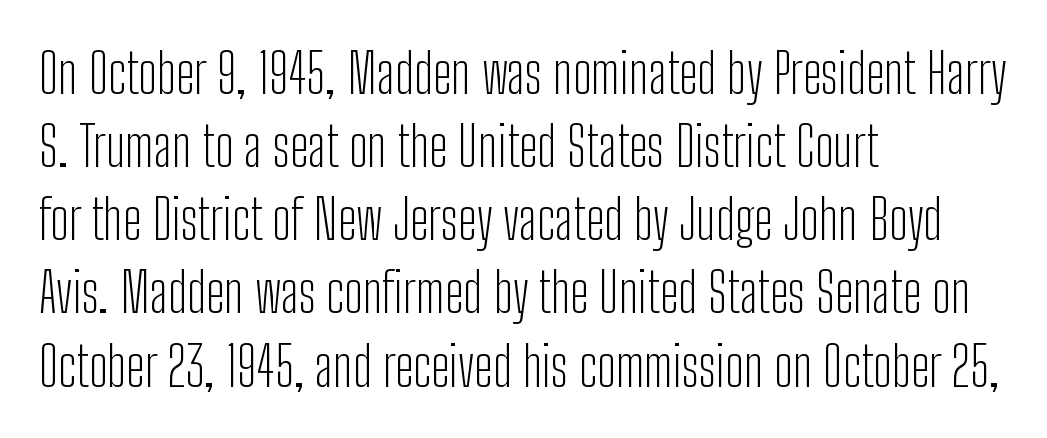
Q: Is the text bold? A: No.
Q: Is the text italic (slanted)? A: No, it is upright.
Q: Is the typeface a serif or a sans-serif typeface? A: Sans-serif.
Q: Is the text underlined? A: No.
Q: How is the paragraph aligned? A: Left-aligned.
Q: Is the spacing between letters normal or unusually wide? A: Normal.
Q: Is the spacing between lines tight, normal or loose? A: Normal.
Q: Width (condensed, normal, or wide)? A: Condensed.
Q: Stroke contrast? A: Low.
Q: x-height? A: Medium.
Q: Monospaced? A: No.
